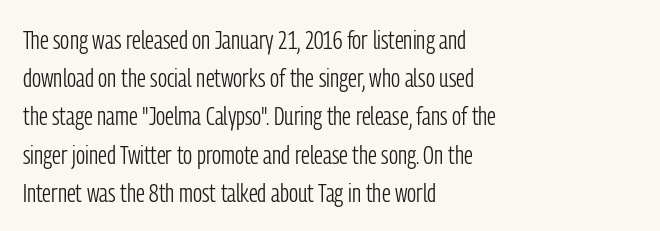
Q: Is the text bold? A: No.
Q: Is the text italic (slanted)? A: No, it is upright.
Q: Is the text underlined? A: No.
Q: How is the paragraph aligned? A: Left-aligned.
Q: Is the spacing between letters normal or unusually wide? A: Normal.
Q: Is the spacing between lines tight, normal or loose? A: Normal.
